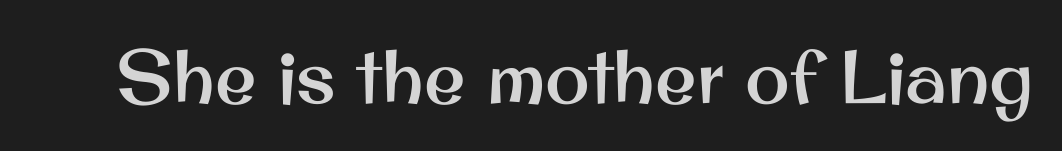
Q: Is the text italic (slanted)? A: No, it is upright.
Q: Is the typeface a serif or a sans-serif typeface? A: Sans-serif.
Q: Is the text underlined? A: No.
Q: Is the spacing between letters normal or unusually wide? A: Normal.
Q: Width (condensed, normal, or wide)? A: Normal.
Q: Stroke contrast? A: Medium.
Q: x-height? A: Small.
Q: Monospaced? A: No.
